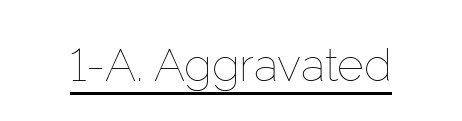
{"italic": "no", "bold": "no", "weight": "thin", "width": "normal", "stroke_contrast": "low", "x_height": "medium", "monospaced": "no", "underline": "yes", "letter_spacing": "normal", "letter_spacing_em": 0.0, "glyph_px": 46}
